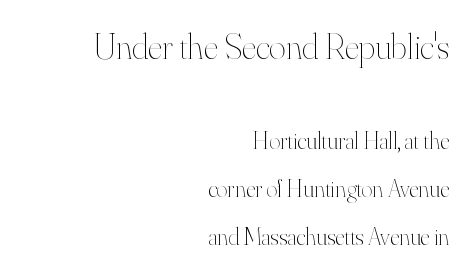
{"italic": "no", "bold": "no", "weight": "thin", "width": "normal", "stroke_contrast": "high", "x_height": "small", "monospaced": "no", "underline": "no", "align": "right", "line_spacing": "loose", "line_spacing_ratio": 2.02, "letter_spacing": "normal", "letter_spacing_em": 0.0, "larger_block": "first", "size_ratio": 1.5, "glyph_px": 36}
